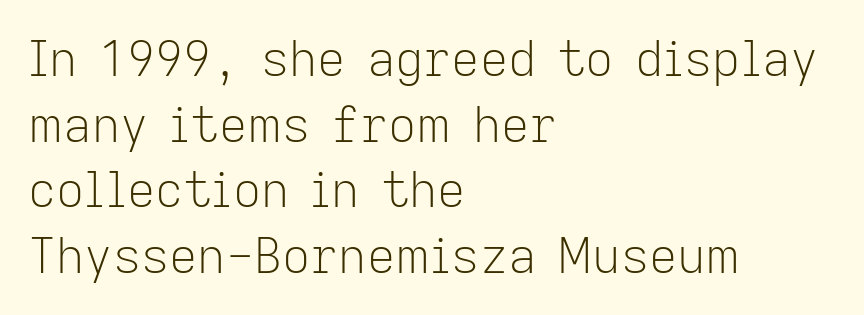
The face used here is proportionally spaced, like ordinary book or web type. The rendering keeps characters at their native spacing. You can tell it's not italic because the verticals are truly vertical. The rag falls on the right side of this text block. Each new line begins a customary step beneath the previous one. These lines are composed in type without serifs.
